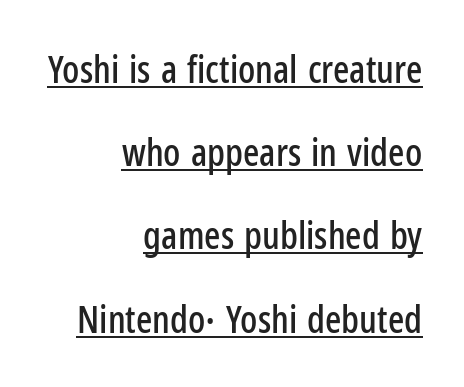
Q: Is the text italic (slanted)? A: No, it is upright.
Q: Is the typeface a serif or a sans-serif typeface? A: Sans-serif.
Q: Is the text underlined? A: Yes.
Q: How is the paragraph aligned? A: Right-aligned.
Q: Is the spacing between letters normal or unusually wide? A: Normal.
Q: Is the spacing between lines tight, normal or loose? A: Loose.
Q: Width (condensed, normal, or wide)? A: Condensed.
Q: Stroke contrast? A: Low.
Q: x-height? A: Medium.
Q: Monospaced? A: No.
